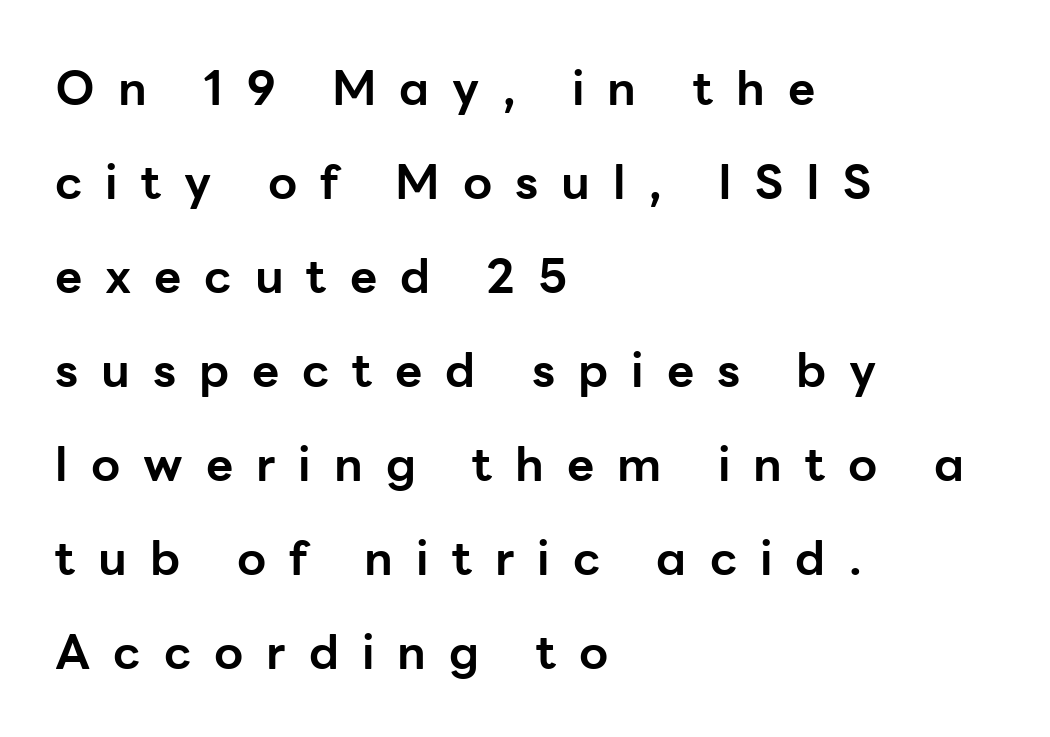
{"serif": "no", "italic": "no", "bold": "yes", "weight": "bold", "width": "normal", "stroke_contrast": "low", "x_height": "medium", "monospaced": "no", "underline": "no", "align": "left", "line_spacing": "loose", "line_spacing_ratio": 2.0, "letter_spacing": "wide", "letter_spacing_em": 0.49, "glyph_px": 47}
